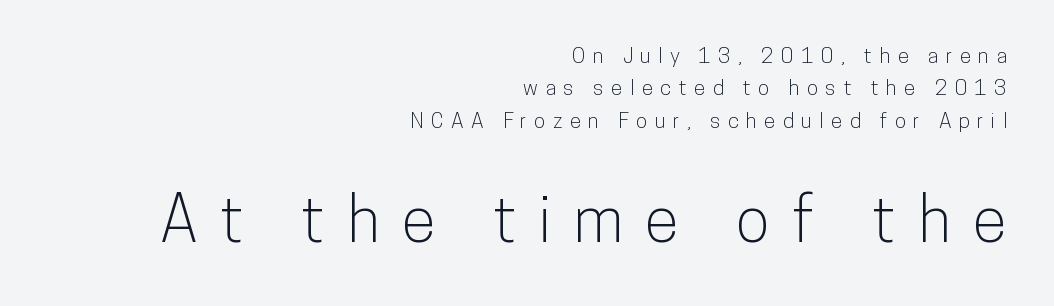
{"serif": "no", "italic": "no", "width": "condensed", "stroke_contrast": "low", "x_height": "medium", "monospaced": "no", "underline": "no", "align": "right", "line_spacing": "normal", "line_spacing_ratio": 1.54, "letter_spacing": "wide", "letter_spacing_em": 0.35, "larger_block": "second", "size_ratio": 3.0, "glyph_px": 63}
